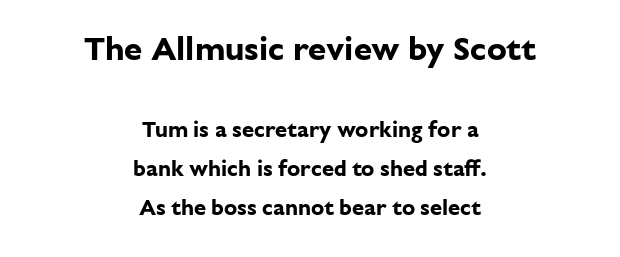
Q: Is the text bold? A: Yes.
Q: Is the text italic (slanted)? A: No, it is upright.
Q: Is the typeface a serif or a sans-serif typeface? A: Sans-serif.
Q: Is the text underlined? A: No.
Q: How is the paragraph aligned? A: Centered.
Q: Is the spacing between letters normal or unusually wide? A: Normal.
Q: Which block of text is set in a larger size, the first (top) or the second (bottom)? A: The first (top) one.
Q: Width (condensed, normal, or wide)? A: Normal.
Q: Stroke contrast? A: Low.
Q: x-height? A: Medium.
Q: Monospaced? A: No.
